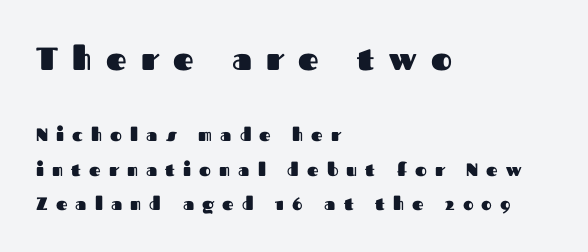
{"serif": "no", "italic": "no", "bold": "yes", "weight": "heavy", "width": "normal", "stroke_contrast": "medium", "x_height": "medium", "monospaced": "no", "underline": "no", "align": "left", "line_spacing": "loose", "line_spacing_ratio": 1.9, "letter_spacing": "wide", "letter_spacing_em": 0.45, "larger_block": "first", "size_ratio": 1.78, "glyph_px": 32}
